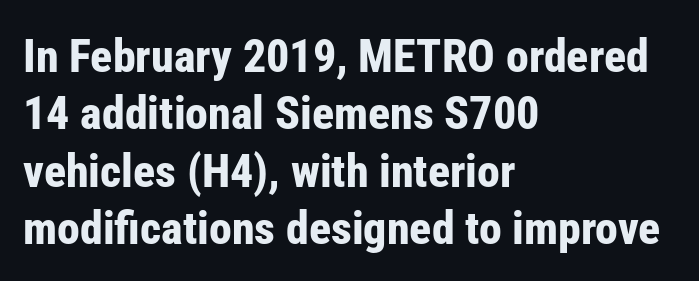
The image shows 46 px bold, condensed sans-serif type, upright; set left-aligned, normal line spacing (1.25x), normal letter spacing, not underlined; low stroke contrast and a medium x-height.
